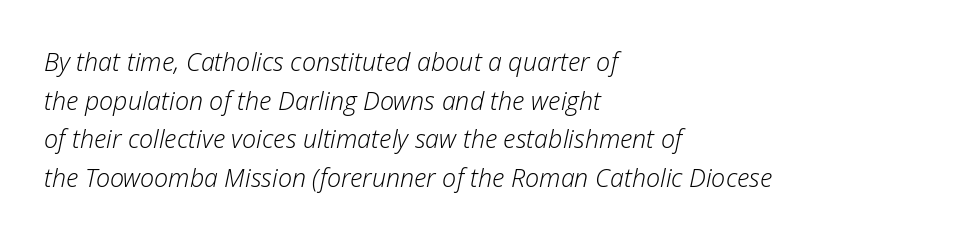
Look at the tracking — it's just the regular setting, nothing added. Yep, that's italic — everything's leaning. In CSS terms this would be text-align: left. The area under the type is left untouched. Is the type heavy? It reads as light-to-regular instead. Regular leading.
